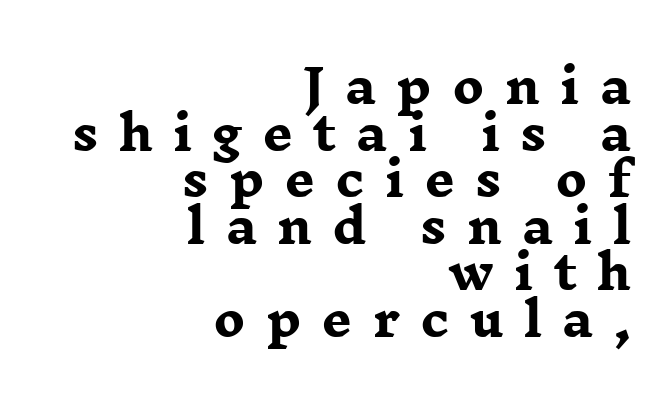
Q: Is the text bold? A: Yes.
Q: Is the text italic (slanted)? A: No, it is upright.
Q: Is the typeface a serif or a sans-serif typeface? A: Serif.
Q: Is the text underlined? A: No.
Q: How is the paragraph aligned? A: Right-aligned.
Q: Is the spacing between letters normal or unusually wide? A: Unusually wide.
Q: Is the spacing between lines tight, normal or loose? A: Tight.
Q: Width (condensed, normal, or wide)? A: Wide.
Q: Stroke contrast? A: Low.
Q: x-height? A: Medium.
Q: Monospaced? A: No.
